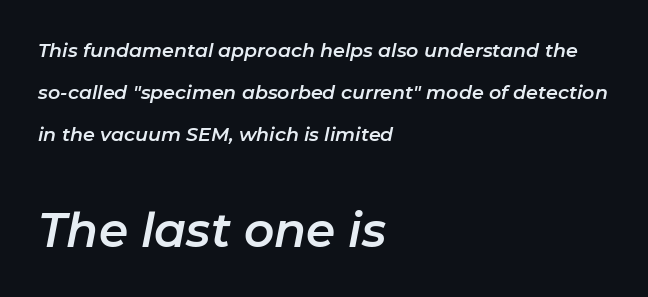
{"italic": "yes", "lean": "right", "slant_degrees": 11, "width": "normal", "stroke_contrast": "low", "x_height": "medium", "monospaced": "no", "underline": "no", "align": "left", "line_spacing": "loose", "line_spacing_ratio": 2.2, "letter_spacing": "normal", "letter_spacing_em": 0.0, "larger_block": "second", "size_ratio": 2.47, "glyph_px": 47}
